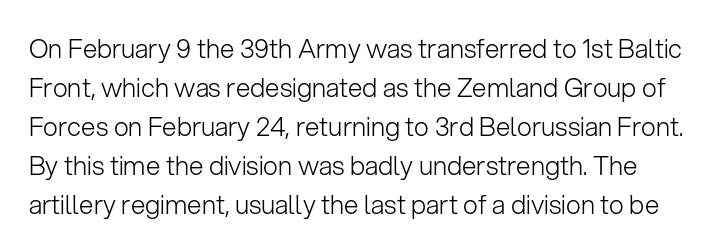
{"italic": "no", "bold": "no", "underline": "no", "line_spacing": "normal", "line_spacing_ratio": 1.5, "letter_spacing": "normal", "letter_spacing_em": 0.0, "glyph_px": 26}
